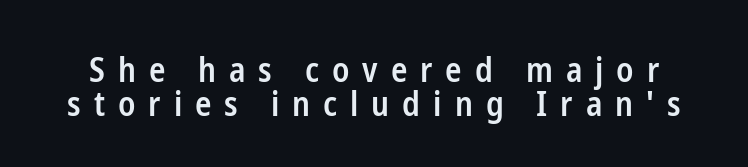
{"serif": "no", "italic": "no", "bold": "semi", "weight": "semibold", "width": "condensed", "stroke_contrast": "low", "x_height": "medium", "monospaced": "no", "underline": "no", "line_spacing": "tight", "line_spacing_ratio": 1.0, "letter_spacing": "wide", "letter_spacing_em": 0.38, "glyph_px": 34}
